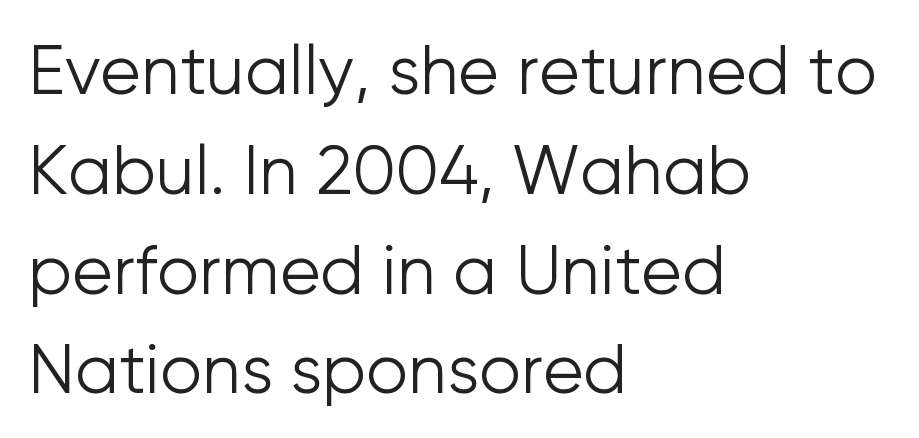
The image shows 67 px light sans-serif type, upright; set left-aligned, normal line spacing (1.49x), normal letter spacing, not underlined; low stroke contrast and a medium x-height.
